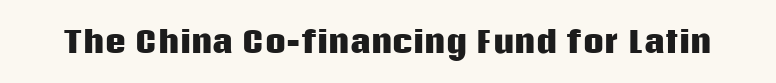
The image shows 29 px heavy sans-serif type, upright; set normal letter spacing, not underlined; low stroke contrast and a large x-height.
